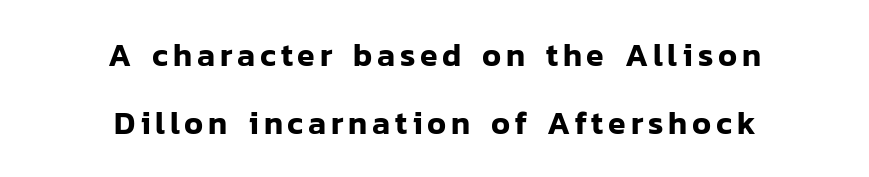
{"serif": "no", "italic": "no", "width": "normal", "stroke_contrast": "low", "x_height": "medium", "monospaced": "no", "underline": "no", "align": "center", "line_spacing": "loose", "line_spacing_ratio": 2.11, "glyph_px": 32}
